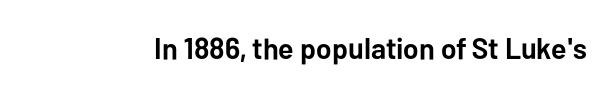
Thick stems and heavy bowls — unmistakably bold. The glyphs in this specimen are sans serif. Underline: absent. No italicization has been applied; the sample stays upright. The face used here is proportionally spaced, like ordinary book or web type. You could call the tracking neutral — neither tight nor loose.
